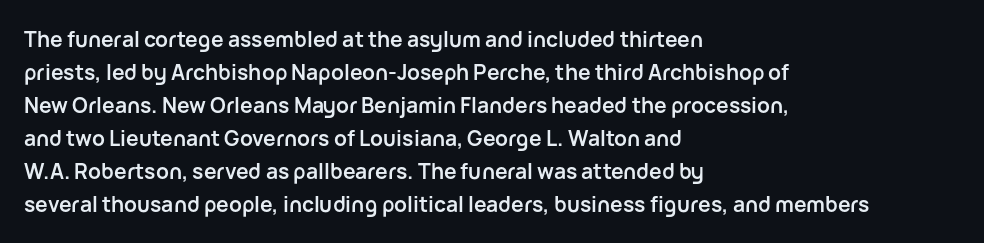
The image shows 21 px bold type, upright; set left-aligned, normal line spacing (1.57x), normal letter spacing, not underlined.
